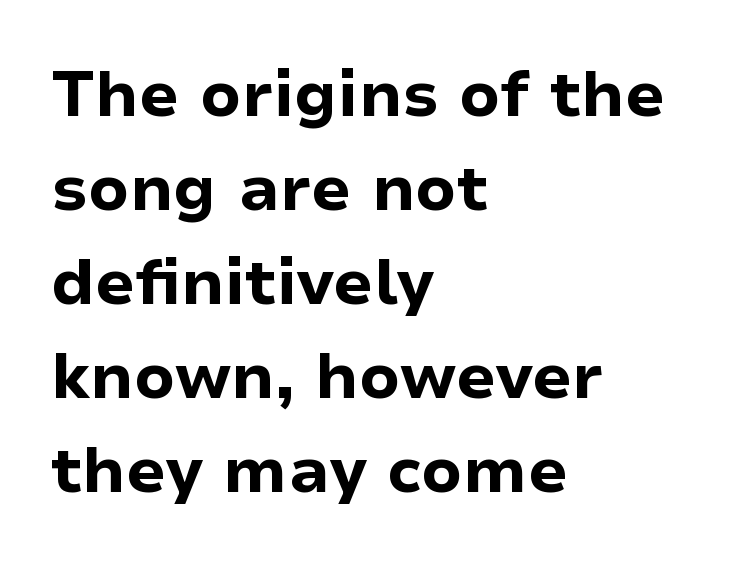
These lines are rendered in a variable-pitch font. The horizontal fit of the characters is conventional and even. Plenty of ink on the page — the face is bold. The characters display no serif detailing; their extremities are plain.
